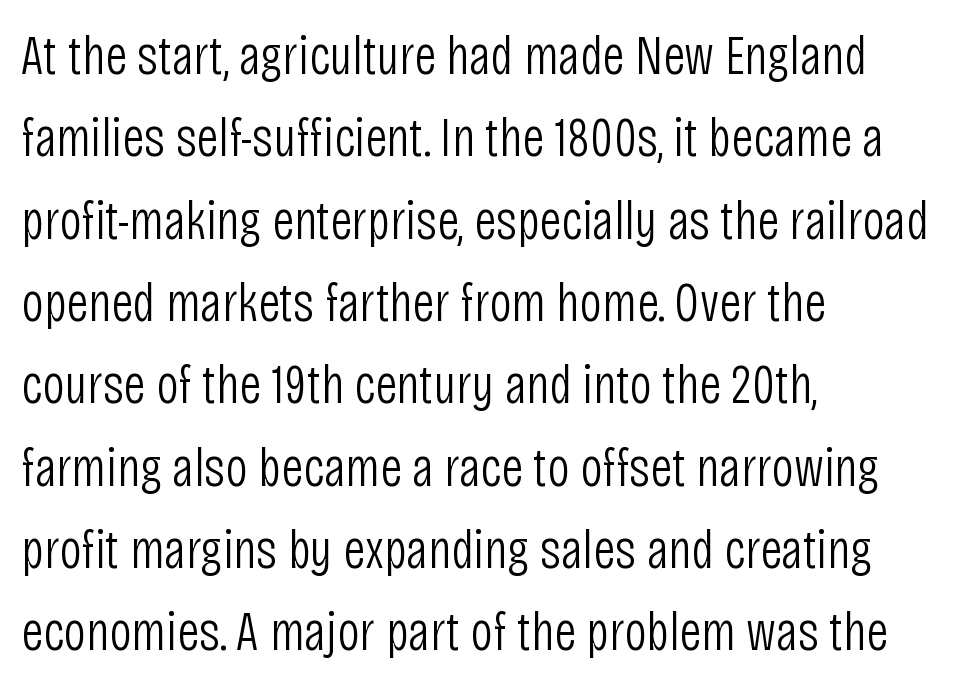
The image shows 56 px light, condensed sans-serif type, upright; set left-aligned, normal line spacing (1.47x), normal letter spacing, not underlined; low stroke contrast and a large x-height.
